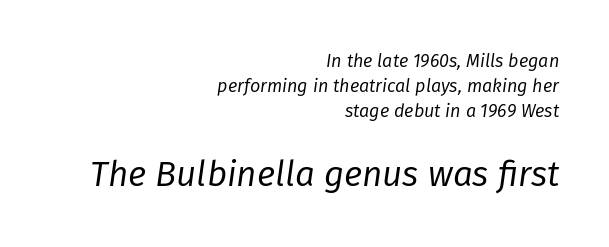
The image shows 35 px regular-weight type, italic (leaning right); set right-aligned, normal line spacing (1.39x), normal letter spacing, not underlined; the second (bottom) block is 1.94x larger; low stroke contrast and a medium x-height.
